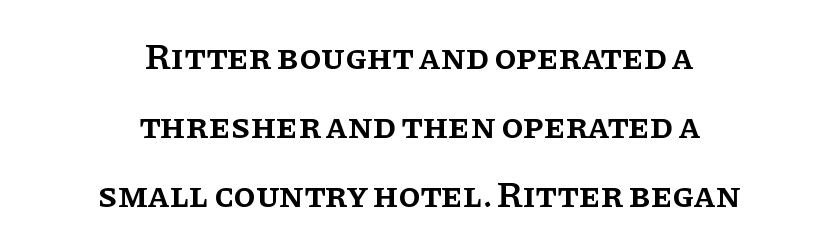
Does the type have serifs? Yes, each stem ends in a small foot. Weight check: semibold — heavier than regular, not quite bold. Italic? Not at all — the glyphs are vertical. Words float on clear page, feet unadorned. Compared with typical paragraphs, the rows here are farther apart. This sample has the flowing, uneven cadence of proportional lettering.
